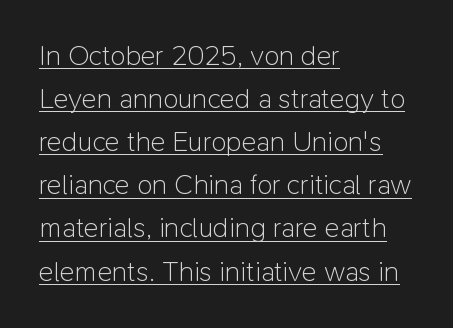
{"serif": "no", "italic": "no", "bold": "no", "weight": "light", "width": "normal", "stroke_contrast": "low", "x_height": "medium", "monospaced": "no", "underline": "yes", "align": "left", "line_spacing": "normal", "line_spacing_ratio": 1.54, "letter_spacing": "normal", "letter_spacing_em": 0.0, "glyph_px": 28}
